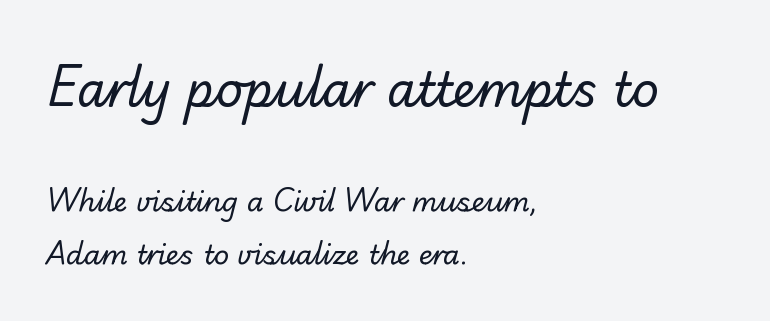
Q: Is the text bold? A: No.
Q: Is the typeface a serif or a sans-serif typeface? A: Sans-serif.
Q: Is the text underlined? A: No.
Q: How is the paragraph aligned? A: Left-aligned.
Q: Is the spacing between letters normal or unusually wide? A: Normal.
Q: Is the spacing between lines tight, normal or loose? A: Loose.
Q: Which block of text is set in a larger size, the first (top) or the second (bottom)? A: The first (top) one.
Q: Width (condensed, normal, or wide)? A: Normal.
Q: Stroke contrast? A: Low.
Q: x-height? A: Small.
Q: Monospaced? A: No.
